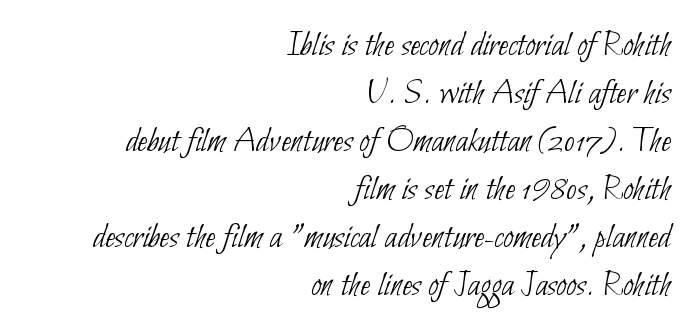
{"serif": "no", "bold": "no", "weight": "thin", "width": "condensed", "stroke_contrast": "low", "x_height": "small", "monospaced": "no", "underline": "no", "align": "right", "line_spacing": "normal", "line_spacing_ratio": 1.3, "letter_spacing": "normal", "letter_spacing_em": 0.0, "glyph_px": 37}
